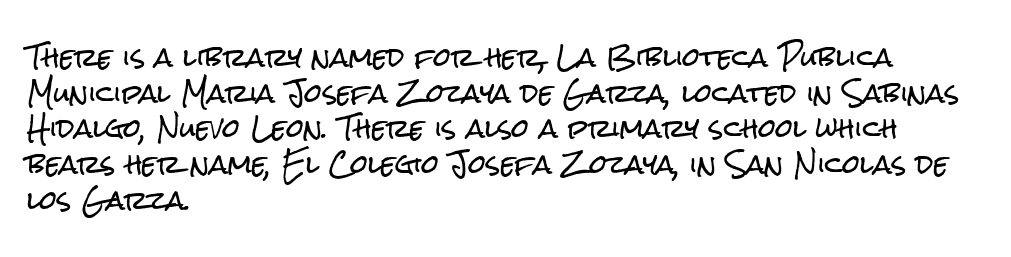
Glyph-to-glyph distance matches everyday printed text. The baseline area is clear. These lines are set flush left with a ragged right edge. Designer's note — italics off, roman on. The rendering uses a moderate line-height, typical for paragraphs.
